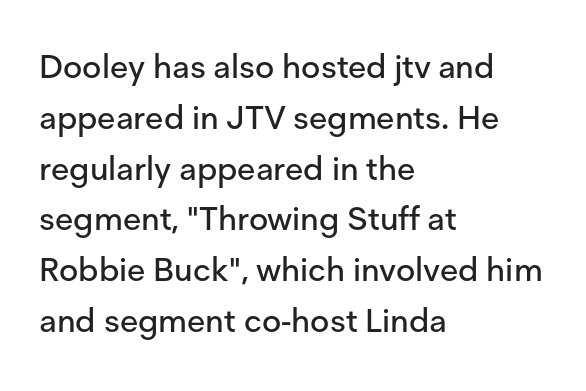
Any mark beneath the type? The region is blank. Leading: standard. The rendering uses natural spacing where letterforms have individual widths. Rendered with straight, roman letterforms. Type style note: lacks serifs.
